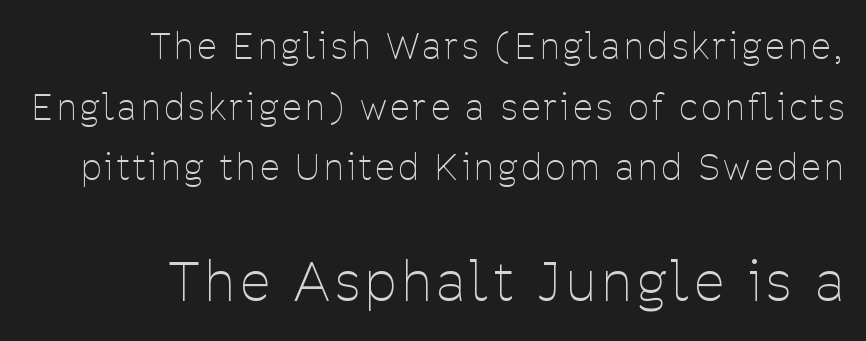
The lettering stays uniformly vertical, giving the passage a roman look. What kind of face is this? One without serifs — a sans. Whoever set this made the second block the dominant, larger element. The gap between lines stays unmarked. Stem width sits at or under what a default text font uses. Is the block centered? No — it sits flush against the right margin.
